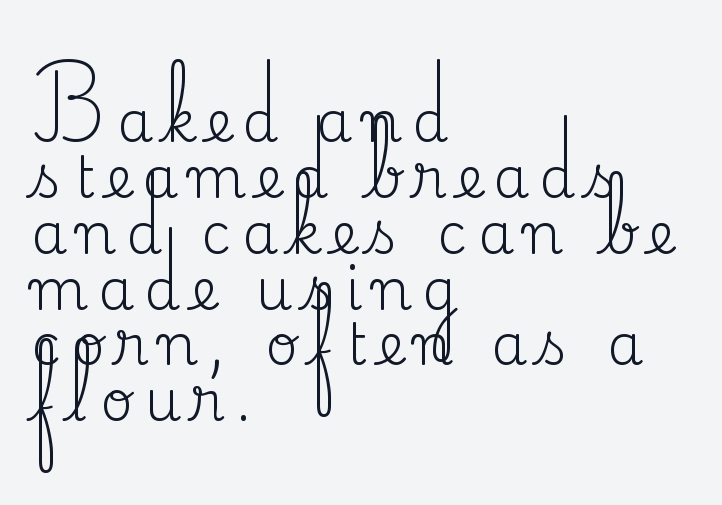
The image shows 57 px regular-weight serif type, upright; set left-aligned, tight line spacing (0.98x), not underlined; medium stroke contrast and a small x-height.
